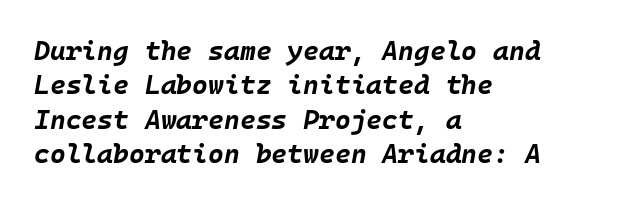
The image shows 27 px bold type, italic (leaning right); set left-aligned, normal line spacing (1.27x), normal letter spacing, not underlined.
